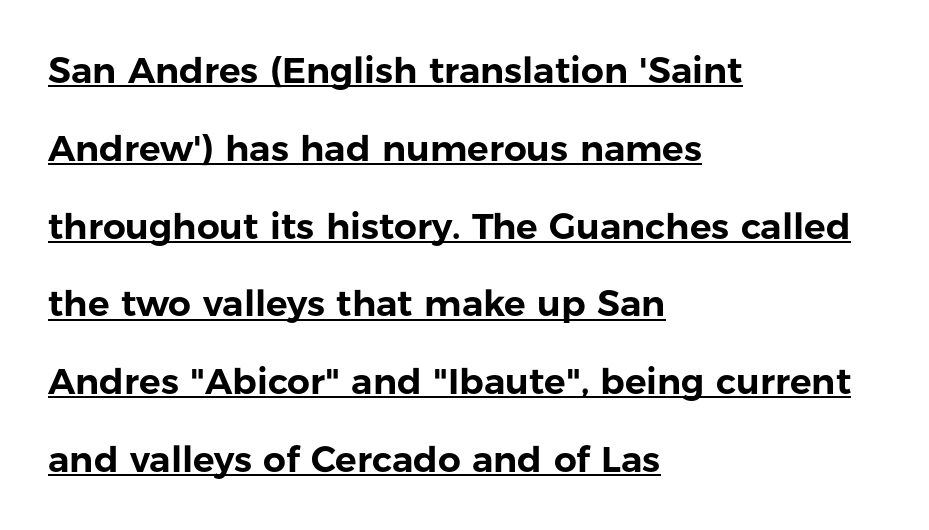
Q: Is the text italic (slanted)? A: No, it is upright.
Q: Is the typeface a serif or a sans-serif typeface? A: Sans-serif.
Q: Is the text underlined? A: Yes.
Q: How is the paragraph aligned? A: Left-aligned.
Q: Is the spacing between letters normal or unusually wide? A: Normal.
Q: Is the spacing between lines tight, normal or loose? A: Loose.
Q: Width (condensed, normal, or wide)? A: Normal.
Q: Stroke contrast? A: Low.
Q: x-height? A: Medium.
Q: Monospaced? A: No.
